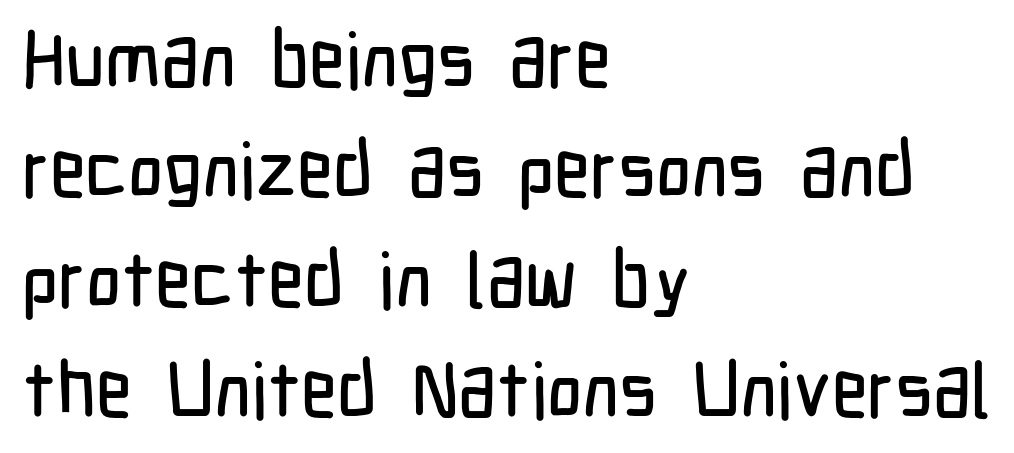
Summary of vertical rhythm: regular, with standard interline spacing. Descenders are the only things crossing below the line. Here the designer chose a conventional face with non-uniform glyph widths. Tracking here is standard; glyphs follow each other at the usual distance.
